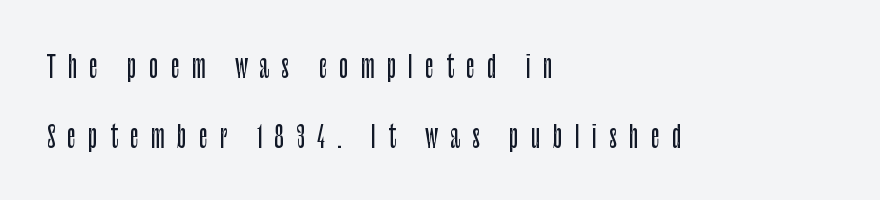
Q: Is the text italic (slanted)? A: No, it is upright.
Q: Is the typeface a serif or a sans-serif typeface? A: Sans-serif.
Q: Is the text underlined? A: No.
Q: How is the paragraph aligned? A: Left-aligned.
Q: Is the spacing between letters normal or unusually wide? A: Unusually wide.
Q: Is the spacing between lines tight, normal or loose? A: Loose.
Q: Width (condensed, normal, or wide)? A: Condensed.
Q: Stroke contrast? A: Low.
Q: x-height? A: Large.
Q: Monospaced? A: No.
